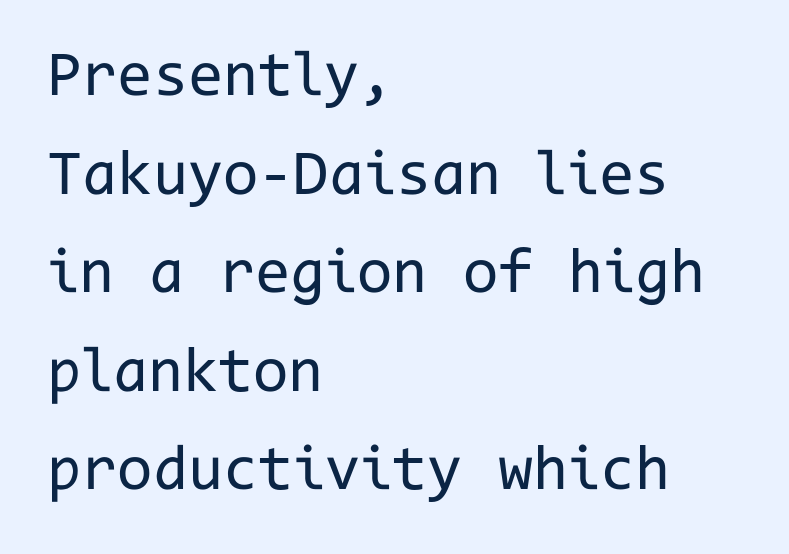
The image shows 64 px regular-weight sans-serif type, upright, monospaced; set left-aligned, normal line spacing (1.54x), normal letter spacing, not underlined; low stroke contrast and a medium x-height.
